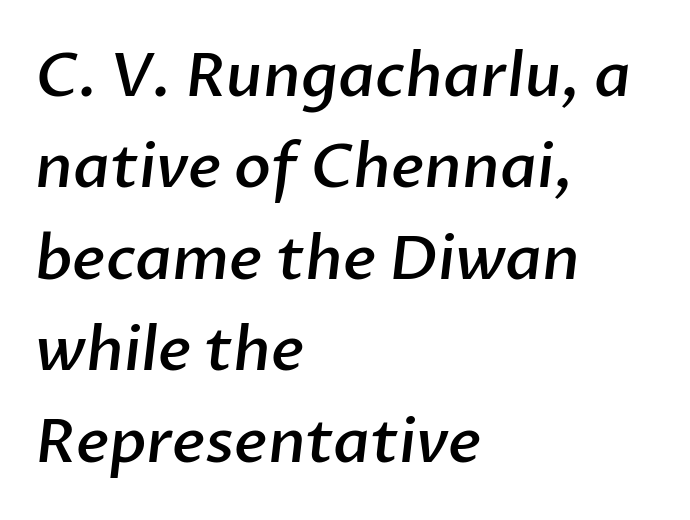
The passage shown is semibold, sitting just below true bold. All the whitespace from short lines collects on the right. The words here are not underlined. You could call the tracking neutral — neither tight nor loose. Each letter keeps its own natural width here, so spacing adapts to shape. Unlike a traditional serif, this face leaves its strokes unadorned.
